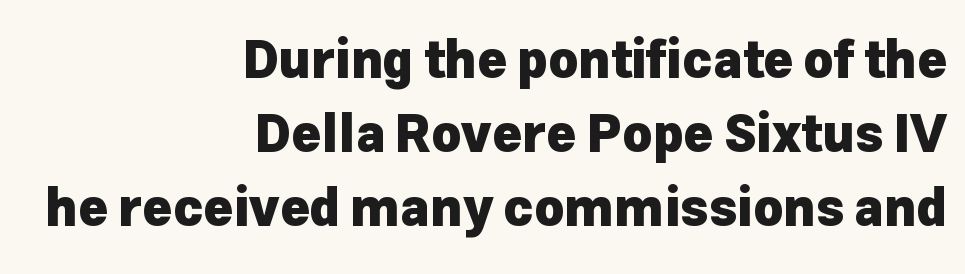
Does the weight exceed regular? Yes, all the way to bold. The letters stand upright; this is a roman face. The face used here is rendered with its standard letterfit. Observe the absence of serifs on each vertical stroke in this sample.
